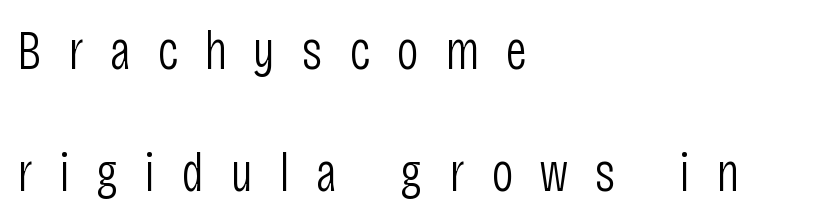
Note the varied advance widths — an 'i' is clearly narrower than an 'm'. The space beneath each line is pristine and unruled. Counters stay open thanks to moderate or lighter strokes. Upright lettering throughout. In terms of letterspacing, this is a distinctly airy, spread setting. Line spacing here is loose.
